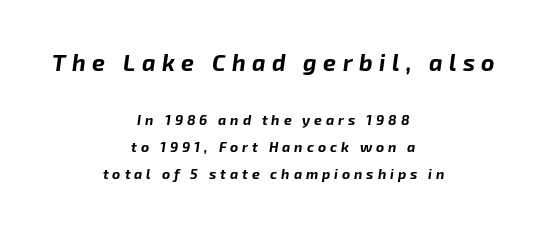
The image shows 23 px bold type, italic (leaning right); set centered, loose line spacing (1.94x), unusually wide letter spacing (+0.28 em), not underlined; the first (top) block is 1.64x larger.
